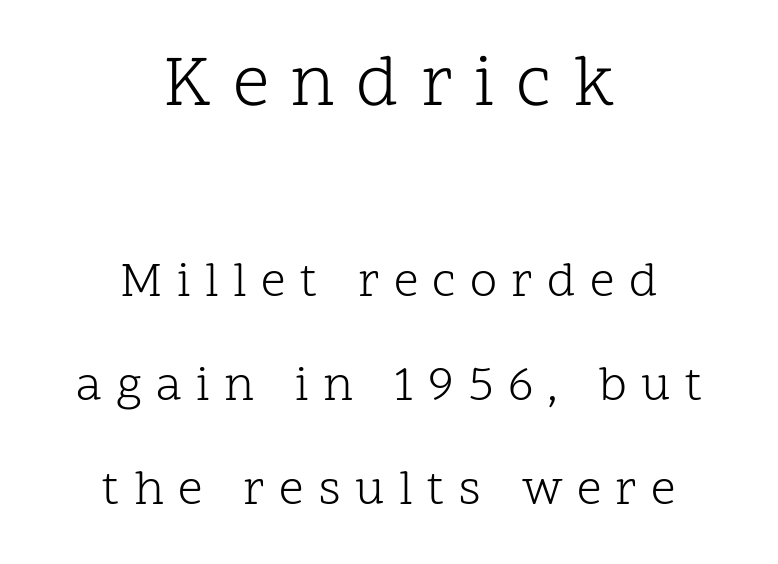
The image shows 73 px light serif type, upright; set centered, loose line spacing (2.12x), unusually wide letter spacing (+0.29 em), not underlined; the first (top) block is 1.49x larger; low stroke contrast and a medium x-height.
